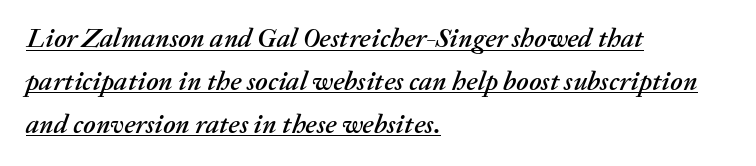
The image shows 27 px text type, italic (leaning right); set left-aligned, normal line spacing (1.59x), normal letter spacing, underlined.
